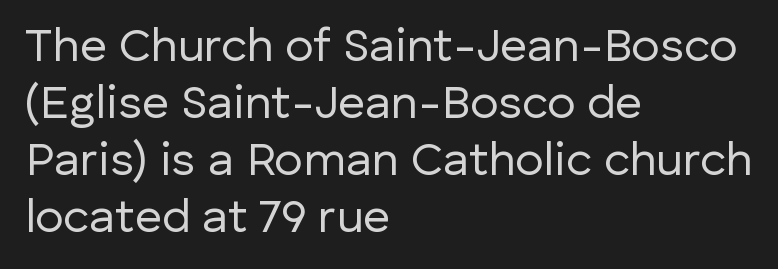
Q: Is the text bold? A: No.
Q: Is the text italic (slanted)? A: No, it is upright.
Q: Is the typeface a serif or a sans-serif typeface? A: Sans-serif.
Q: Is the text underlined? A: No.
Q: How is the paragraph aligned? A: Left-aligned.
Q: Is the spacing between letters normal or unusually wide? A: Normal.
Q: Width (condensed, normal, or wide)? A: Normal.
Q: Stroke contrast? A: Low.
Q: x-height? A: Medium.
Q: Monospaced? A: No.
